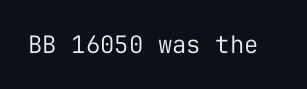
{"italic": "no", "bold": "no", "underline": "no", "letter_spacing": "normal", "letter_spacing_em": 0.0, "glyph_px": 24}
